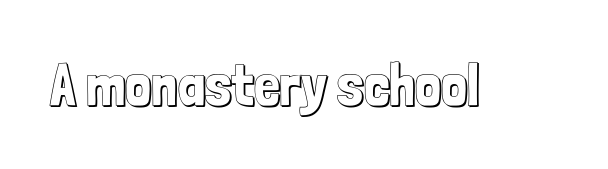
{"italic": "no", "width": "condensed", "x_height": "medium", "monospaced": "no", "underline": "no", "letter_spacing": "normal", "letter_spacing_em": 0.0, "glyph_px": 58}
